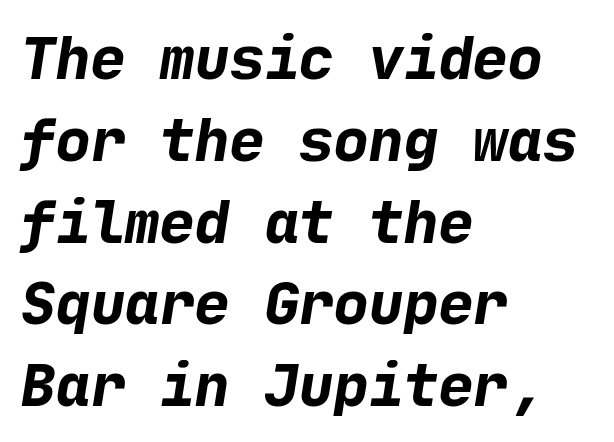
{"serif": "no", "bold": "yes", "weight": "bold", "width": "normal", "stroke_contrast": "low", "x_height": "medium", "underline": "no", "align": "left", "line_spacing": "normal", "line_spacing_ratio": 1.41, "letter_spacing": "normal", "letter_spacing_em": 0.0, "glyph_px": 58}
